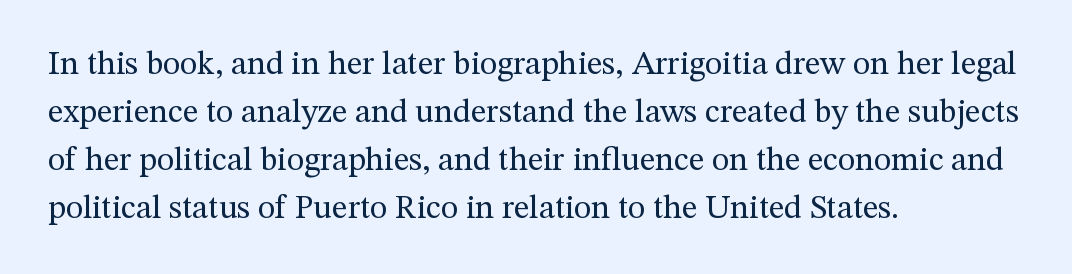
Weight: regular or lighter. You could not count columns in this text — the font is proportionally spaced. The characters display serif detailing at their extremities. Caption: standard tracking, unaltered. The glyphs are unaccompanied by any horizontal stroke below them. Is there much room between lines? A standard amount, neither cramped nor airy.
